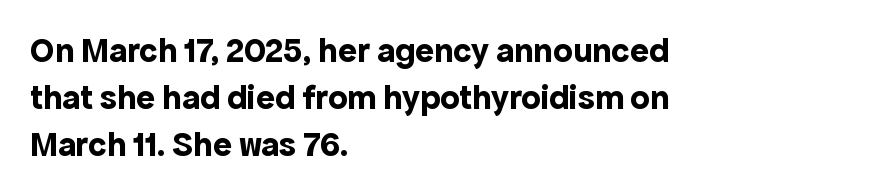
{"serif": "no", "italic": "no", "bold": "yes", "weight": "bold", "width": "normal", "x_height": "medium", "monospaced": "no", "underline": "no", "align": "left", "line_spacing": "normal", "line_spacing_ratio": 1.34, "letter_spacing": "normal", "letter_spacing_em": 0.0, "glyph_px": 35}
